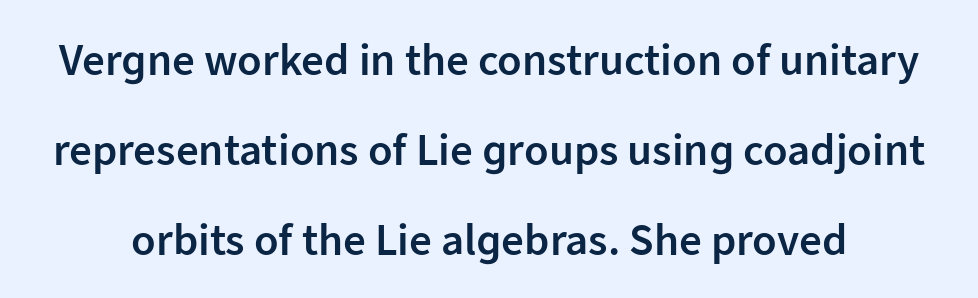
The image shows 45 px semibold sans-serif type, upright; set loose line spacing (2.0x), normal letter spacing, not underlined; low stroke contrast and a medium x-height.
